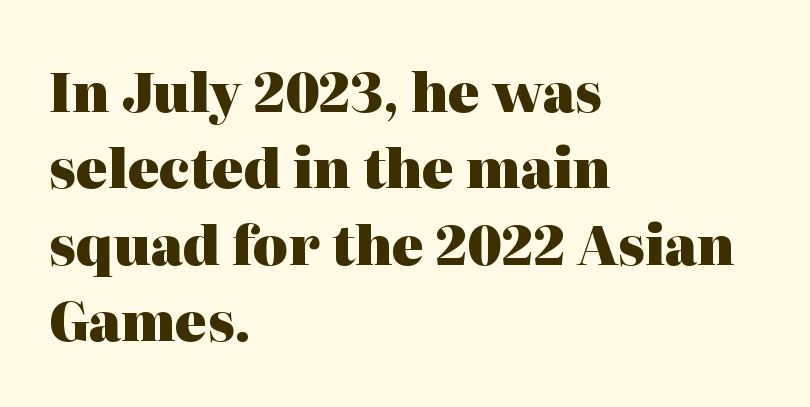
{"serif": "yes", "italic": "no", "bold": "yes", "weight": "heavy", "width": "normal", "stroke_contrast": "high", "x_height": "medium", "monospaced": "no", "underline": "no", "align": "left", "line_spacing": "normal", "line_spacing_ratio": 1.44, "letter_spacing": "normal", "letter_spacing_em": 0.0, "glyph_px": 53}
